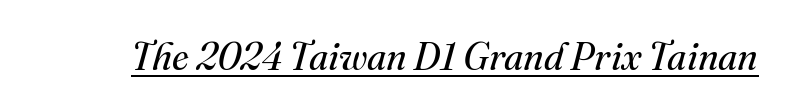
In terms of posture, this sample is oblique. Check the space under the baseline: a stroke is drawn there. A light-to-regular cut is what we see here. These lines keep a tight, regular rhythm from letter to letter.
